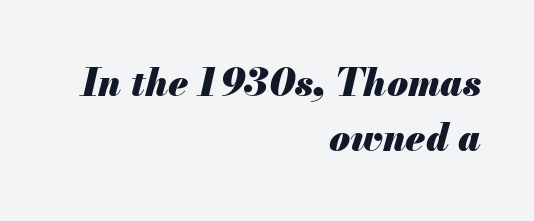
The image shows 38 px heavy type, italic (leaning right); set right-aligned, normal line spacing (1.45x), normal letter spacing, not underlined; medium stroke contrast and a small x-height.
